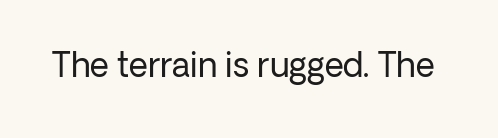
Q: Is the text bold? A: No.
Q: Is the text italic (slanted)? A: No, it is upright.
Q: Is the typeface a serif or a sans-serif typeface? A: Sans-serif.
Q: Is the text underlined? A: No.
Q: Is the spacing between letters normal or unusually wide? A: Normal.
Q: Width (condensed, normal, or wide)? A: Normal.
Q: Stroke contrast? A: Low.
Q: x-height? A: Medium.
Q: Monospaced? A: No.
